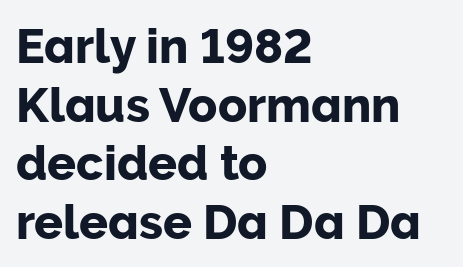
The image shows 48 px sans-serif type, upright; set left-aligned, line spacing 1.22x, normal letter spacing, not underlined; low stroke contrast and a medium x-height.
